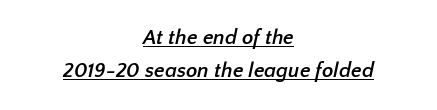
{"bold": "yes", "underline": "yes", "align": "center", "line_spacing": "normal", "line_spacing_ratio": 1.59, "letter_spacing": "normal", "letter_spacing_em": 0.0, "glyph_px": 21}
